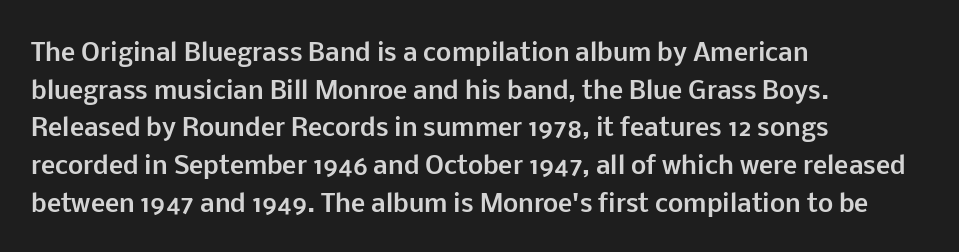
Heavy, bold letterforms. Quick note: underline off. The space between consecutive lines is moderate. This is roman type, the default non-slanted kind. The compositor pushed each line to the left boundary.
